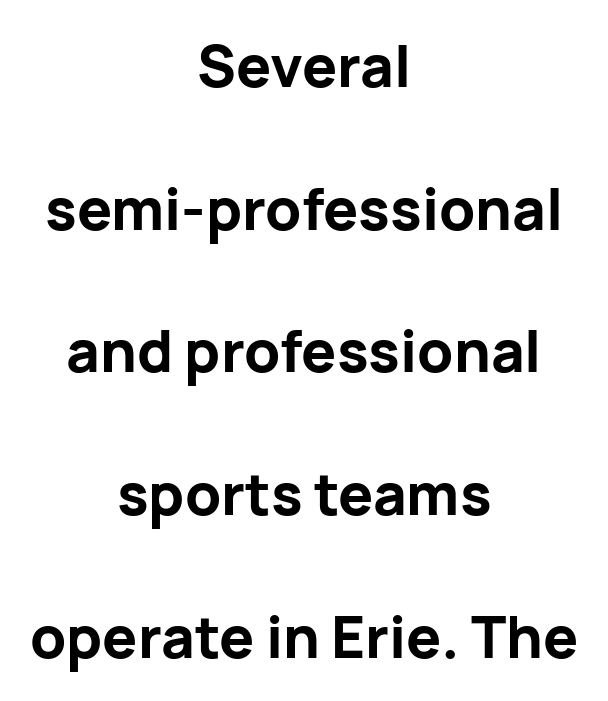
The image shows 58 px bold sans-serif type, upright; set centered, loose line spacing (2.46x), normal letter spacing, not underlined; low stroke contrast and a medium x-height.
